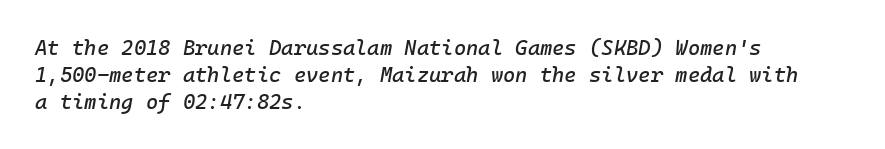
{"italic": "yes", "lean": "right", "slant_degrees": 10, "underline": "no", "align": "left", "line_spacing": "normal", "line_spacing_ratio": 1.28, "letter_spacing": "normal", "letter_spacing_em": 0.0, "glyph_px": 21}
